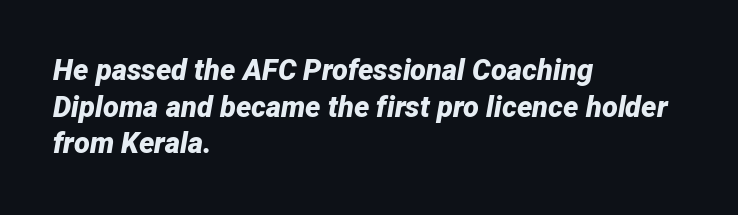
Inter-character spacing is left at the font's built-in metrics. A full-strength bold gives these letters their thick strokes. Looking at the ascenders, they clearly lean. Only glyphs here, with clear space below each row.
